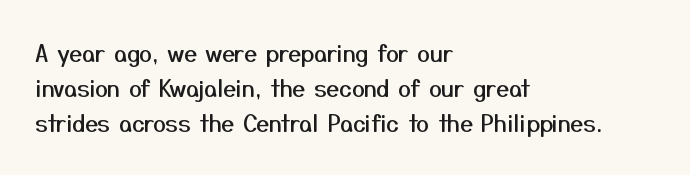
{"italic": "no", "underline": "no", "align": "left", "line_spacing": "normal", "line_spacing_ratio": 1.53, "letter_spacing": "normal", "letter_spacing_em": 0.0, "glyph_px": 23}
